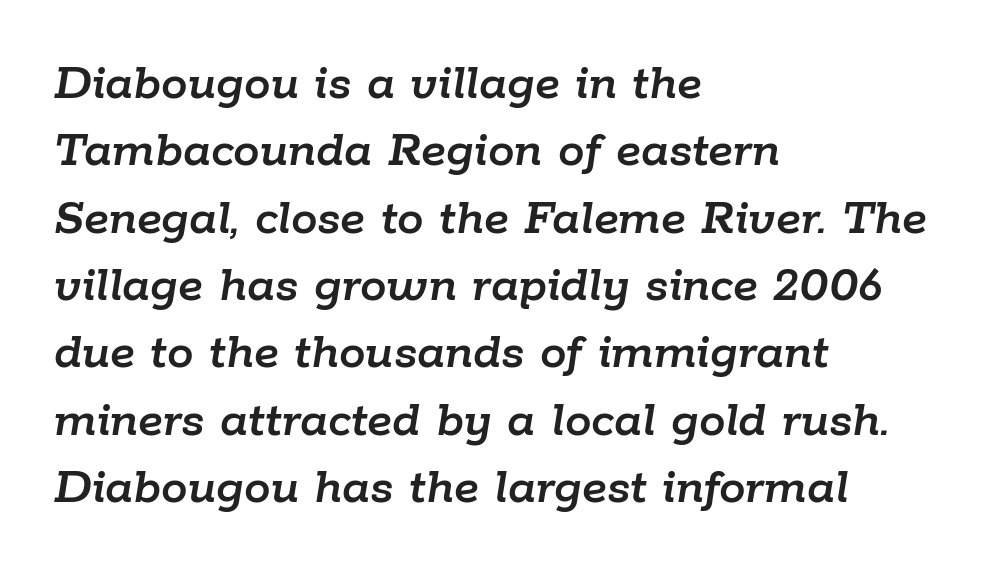
Q: Is the text italic (slanted)? A: Yes, it leans right by about 9 degrees.
Q: Is the text underlined? A: No.
Q: How is the paragraph aligned? A: Left-aligned.
Q: Is the spacing between letters normal or unusually wide? A: Normal.
Q: Is the spacing between lines tight, normal or loose? A: Normal.
Q: Width (condensed, normal, or wide)? A: Normal.
Q: Stroke contrast? A: Low.
Q: x-height? A: Medium.
Q: Monospaced? A: No.
